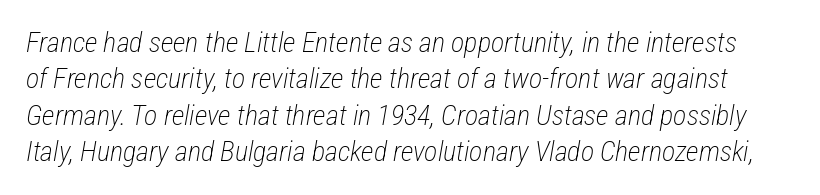
Q: Is the text bold? A: No.
Q: Is the text italic (slanted)? A: Yes, it leans right by about 12 degrees.
Q: Is the text underlined? A: No.
Q: Is the spacing between letters normal or unusually wide? A: Normal.
Q: Is the spacing between lines tight, normal or loose? A: Normal.
Q: Width (condensed, normal, or wide)? A: Condensed.
Q: Stroke contrast? A: Low.
Q: x-height? A: Medium.
Q: Monospaced? A: No.
